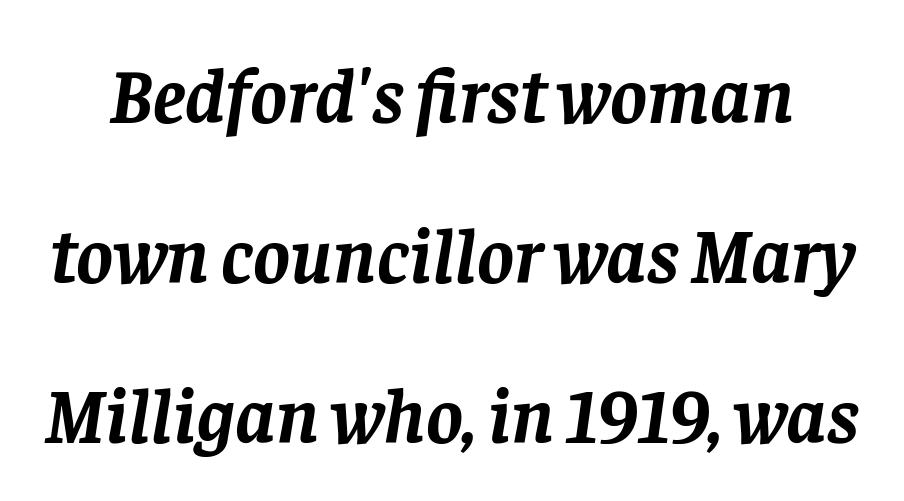
The image shows 78 px semibold serif type, italic (leaning right); set loose line spacing (2.05x), normal letter spacing, not underlined; low stroke contrast and a large x-height.
